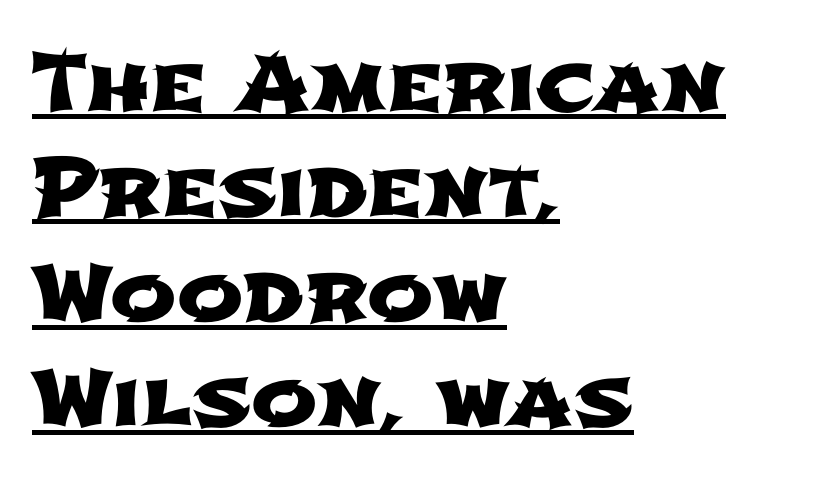
The specimen includes a rule beneath the text block's lines. The typesetter chose a ragged-right arrangement here. The letters advance in unequal steps, a hallmark of proportional type. This sample keeps an unexceptional amount of space between lines.
